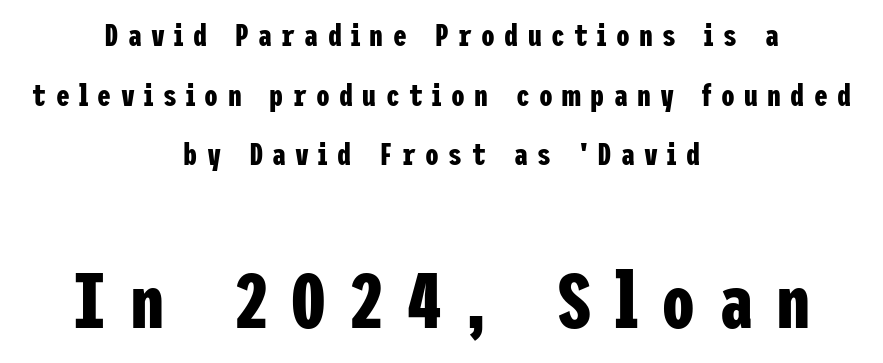
{"serif": "no", "italic": "no", "bold": "yes", "weight": "bold", "width": "condensed", "stroke_contrast": "low", "x_height": "medium", "underline": "no", "align": "center", "line_spacing": "loose", "line_spacing_ratio": 1.92, "letter_spacing": "wide", "letter_spacing_em": 0.3, "larger_block": "second", "size_ratio": 2.48, "glyph_px": 77}
